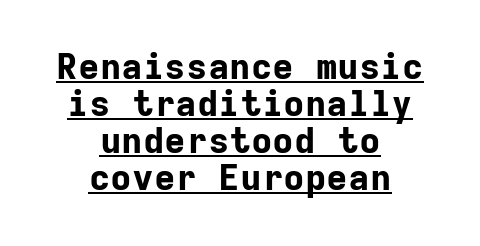
Summary of weight: heavy, a full bold. Font category for this specimen: sans-serif. Glance below the letters and you will spot a drawn line. Fixed-width glyphs throughout — classic coding-font behaviour. This sample trades vertical openness for compactness between lines.
